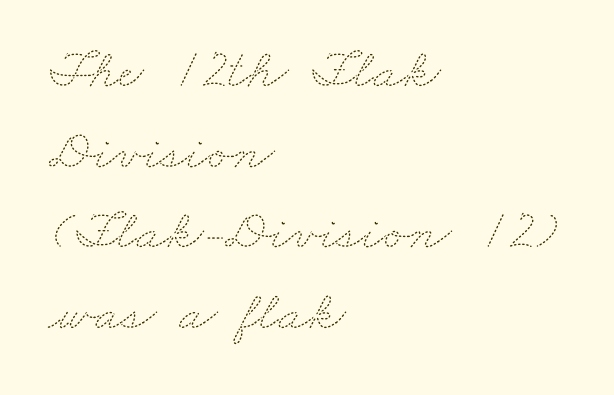
Compared with a centered layout, this one pins lines to the left instead. The specimen omits any rule beneath the text block's lines. This rendering leaves character spacing at its baseline value. No chunkiness to these letters — they're not bold. A typesetter would call this proportional, since set widths differ per character. In terms of leading, this rendering sits right in the middle.
